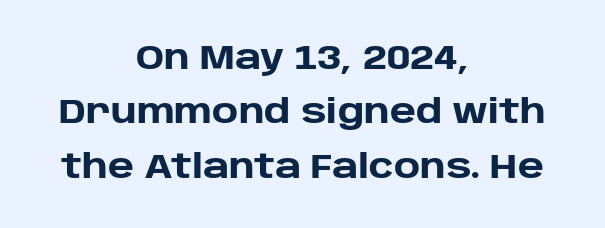
{"serif": "no", "italic": "no", "bold": "yes", "weight": "heavy", "width": "normal", "stroke_contrast": "low", "x_height": "large", "monospaced": "no", "underline": "no", "align": "center", "line_spacing": "normal", "line_spacing_ratio": 1.65, "letter_spacing": "normal", "letter_spacing_em": 0.0, "glyph_px": 33}
